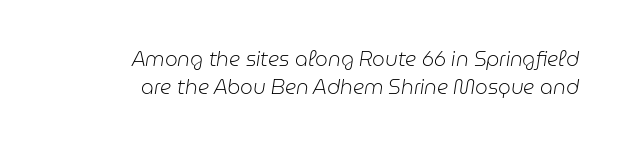
If you measured baseline to baseline, you'd find a middling distance. The typography opts for an oblique posture over an upright one. The weight would be labelled regular, book, light, or lighter still. Lines of text with bare space underneath. Words appear dense and cohesive because spacing is normal.
